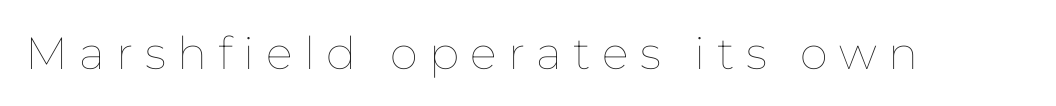
{"italic": "no", "bold": "no", "weight": "thin", "width": "normal", "stroke_contrast": "low", "x_height": "medium", "monospaced": "no", "underline": "no", "letter_spacing": "wide", "letter_spacing_em": 0.25, "glyph_px": 45}
